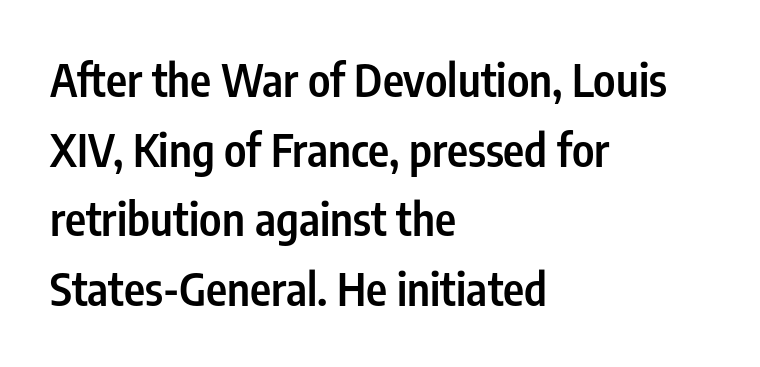
The glyphs are unaccompanied by any horizontal stroke below them. Normally led — the rows are evenly, conventionally spaced. You can tell it's not italic because the verticals are truly vertical. The letters advance in unequal steps, a hallmark of proportional type.
